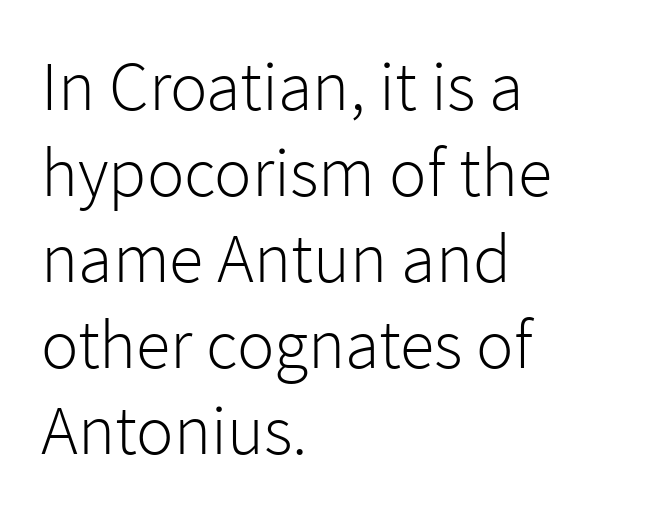
Has an underline been added? It has not. This rendering employs a face without finishing strokes, i.e., a sans-serif. Horizontally, the lines are justified to the leading edge only. These lines are rendered in a variable-pitch font.
